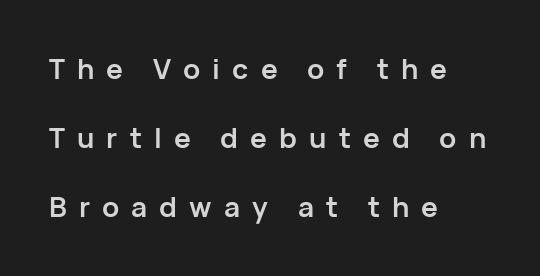
Q: Is the text bold? A: Yes.
Q: Is the text italic (slanted)? A: No, it is upright.
Q: Is the typeface a serif or a sans-serif typeface? A: Sans-serif.
Q: Is the text underlined? A: No.
Q: How is the paragraph aligned? A: Left-aligned.
Q: Is the spacing between letters normal or unusually wide? A: Unusually wide.
Q: Is the spacing between lines tight, normal or loose? A: Loose.
Q: Width (condensed, normal, or wide)? A: Normal.
Q: Stroke contrast? A: Low.
Q: x-height? A: Medium.
Q: Monospaced? A: No.
